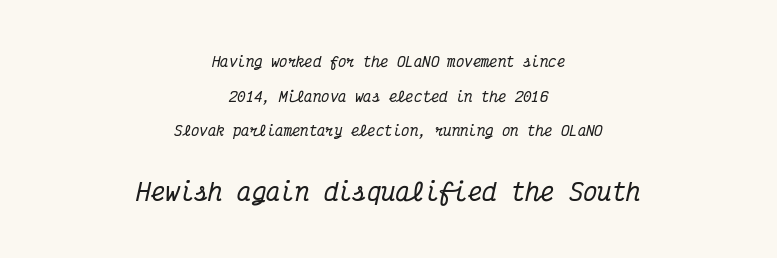
The image shows 24 px text type, italic (leaning right); set centered, loose line spacing (2.47x), normal letter spacing, not underlined; the second (bottom) block is 1.71x larger.
